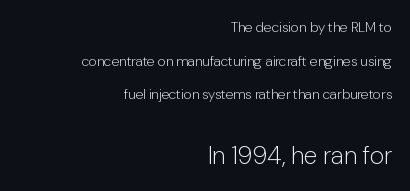
{"italic": "no", "bold": "no", "underline": "no", "align": "right", "line_spacing": "loose", "line_spacing_ratio": 2.41, "letter_spacing": "normal", "letter_spacing_em": 0.0, "larger_block": "second", "size_ratio": 1.79, "glyph_px": 25}
